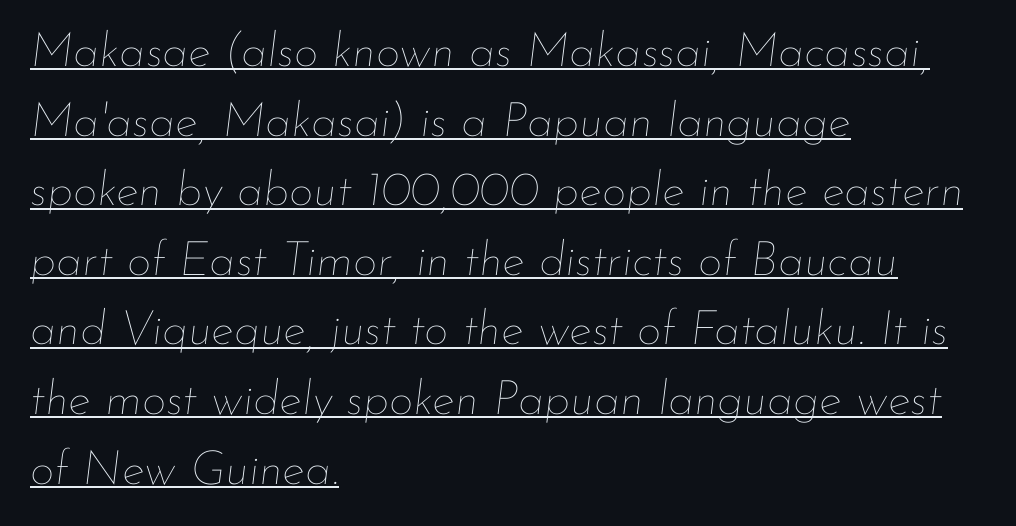
{"italic": "yes", "lean": "right", "slant_degrees": 7, "bold": "no", "weight": "thin", "width": "normal", "stroke_contrast": "low", "x_height": "small", "monospaced": "no", "underline": "yes", "align": "left", "line_spacing": "normal", "line_spacing_ratio": 1.45, "letter_spacing": "normal", "letter_spacing_em": 0.0, "glyph_px": 48}
